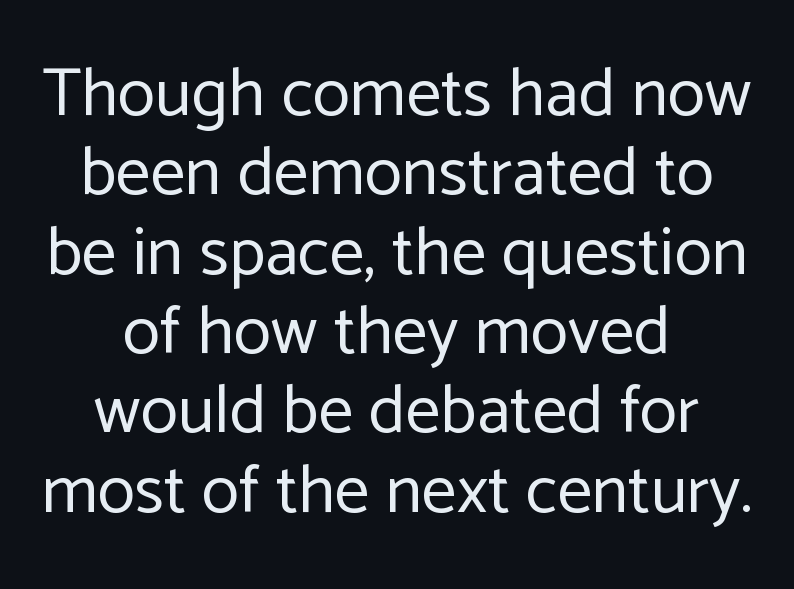
The image shows 69 px regular-weight sans-serif type, upright; set centered, tight line spacing (1.15x), normal letter spacing, not underlined; low stroke contrast and a medium x-height.
